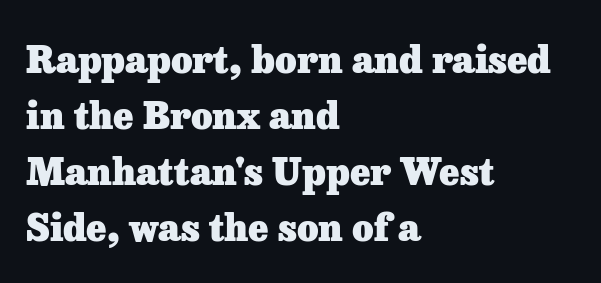
The image shows 37 px heavy serif type, upright; set left-aligned, normal line spacing (1.51x), normal letter spacing, not underlined; low stroke contrast and a medium x-height.
